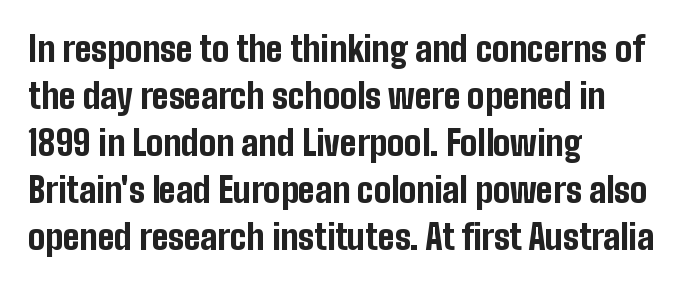
The image shows 34 px bold, condensed sans-serif type, upright; set left-aligned, normal line spacing (1.38x), normal letter spacing, not underlined; low stroke contrast and a medium x-height.
